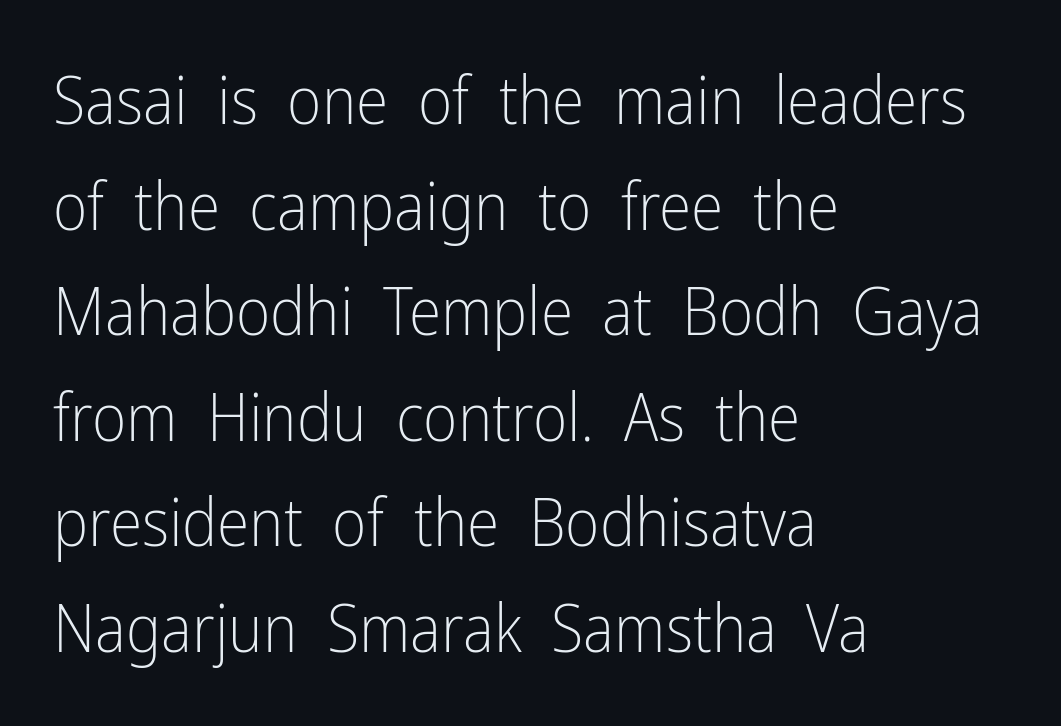
The image shows 66 px light, condensed sans-serif type, upright; set left-aligned, normal line spacing (1.6x), normal letter spacing, not underlined; low stroke contrast and a medium x-height.
